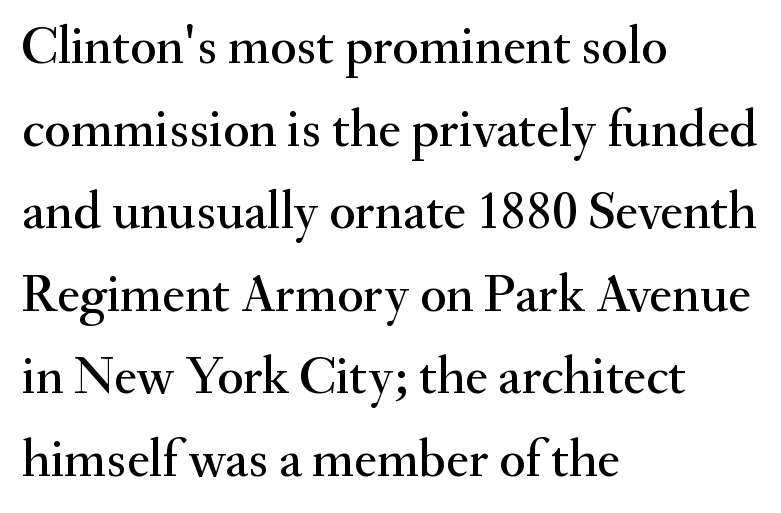
Q: Is the text italic (slanted)? A: No, it is upright.
Q: Is the typeface a serif or a sans-serif typeface? A: Serif.
Q: Is the text underlined? A: No.
Q: How is the paragraph aligned? A: Left-aligned.
Q: Is the spacing between letters normal or unusually wide? A: Normal.
Q: Is the spacing between lines tight, normal or loose? A: Normal.
Q: Width (condensed, normal, or wide)? A: Normal.
Q: Stroke contrast? A: Medium.
Q: x-height? A: Small.
Q: Monospaced? A: No.
